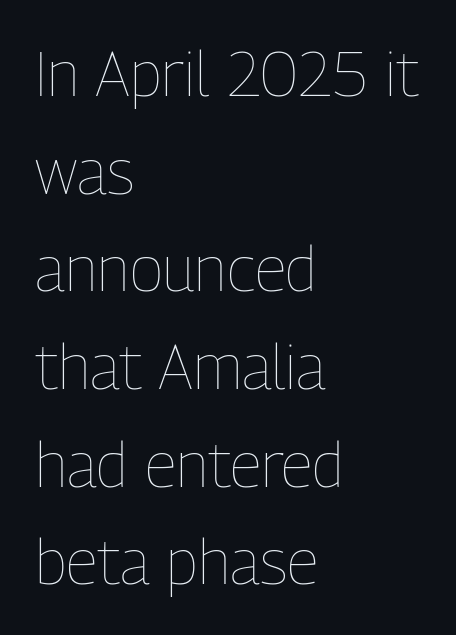
{"italic": "no", "bold": "no", "weight": "thin", "width": "condensed", "stroke_contrast": "low", "x_height": "medium", "monospaced": "no", "underline": "no", "align": "left", "line_spacing": "normal", "line_spacing_ratio": 1.55, "letter_spacing": "normal", "letter_spacing_em": 0.0, "glyph_px": 63}
